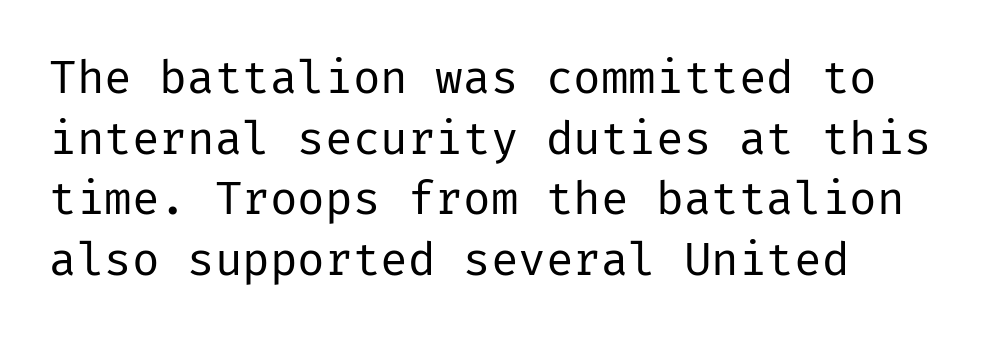
{"serif": "no", "italic": "no", "bold": "no", "weight": "regular", "width": "normal", "stroke_contrast": "low", "x_height": "medium", "underline": "no", "align": "left", "line_spacing": "normal", "line_spacing_ratio": 1.32, "letter_spacing": "normal", "letter_spacing_em": 0.0, "glyph_px": 46}
